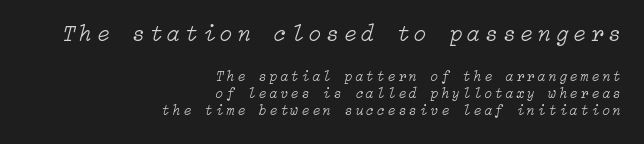
Q: Is the text bold? A: No.
Q: Is the text italic (slanted)? A: Yes, it leans right by about 15 degrees.
Q: Is the text underlined? A: No.
Q: How is the paragraph aligned? A: Right-aligned.
Q: Is the spacing between letters normal or unusually wide? A: Unusually wide.
Q: Which block of text is set in a larger size, the first (top) or the second (bottom)? A: The first (top) one.
